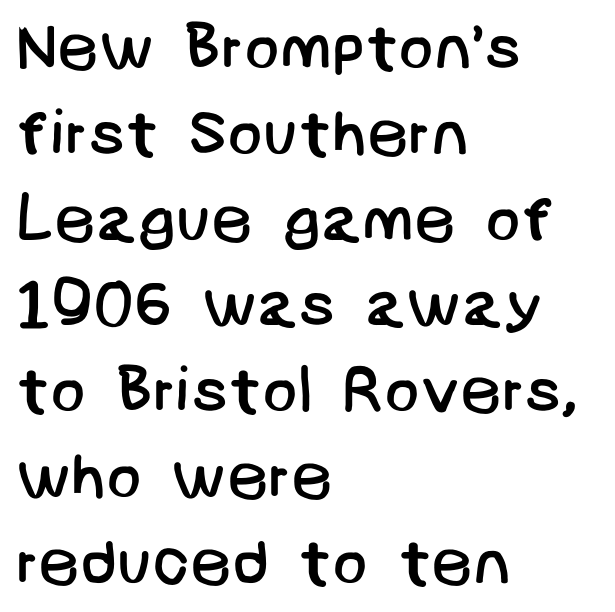
Q: Is the text bold? A: No.
Q: Is the typeface a serif or a sans-serif typeface? A: Sans-serif.
Q: Is the text underlined? A: No.
Q: How is the paragraph aligned? A: Left-aligned.
Q: Is the spacing between letters normal or unusually wide? A: Normal.
Q: Is the spacing between lines tight, normal or loose? A: Normal.
Q: Width (condensed, normal, or wide)? A: Normal.
Q: Stroke contrast? A: Low.
Q: x-height? A: Large.
